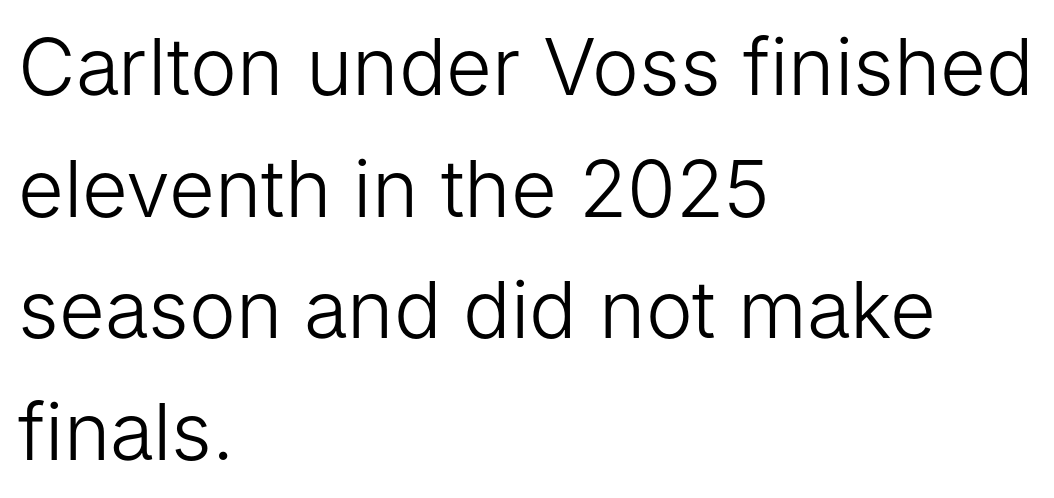
Regarding leading, the lines here are spaced in the standard way. Spacing between characters is what you'd get straight out of the box. Tall strokes in this sample are plumb rather than angled. Leftover space on each line is placed entirely after the last word. Nothing heavy about these letters — not bold at all. This sample has the flowing, uneven cadence of proportional lettering.
